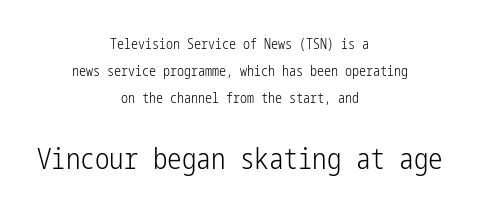
Q: Is the text bold? A: No.
Q: Is the text italic (slanted)? A: No, it is upright.
Q: Is the typeface a serif or a sans-serif typeface? A: Sans-serif.
Q: Is the text underlined? A: No.
Q: How is the paragraph aligned? A: Centered.
Q: Is the spacing between letters normal or unusually wide? A: Normal.
Q: Is the spacing between lines tight, normal or loose? A: Loose.
Q: Which block of text is set in a larger size, the first (top) or the second (bottom)? A: The second (bottom) one.
Q: Width (condensed, normal, or wide)? A: Condensed.
Q: Stroke contrast? A: Low.
Q: x-height? A: Medium.
